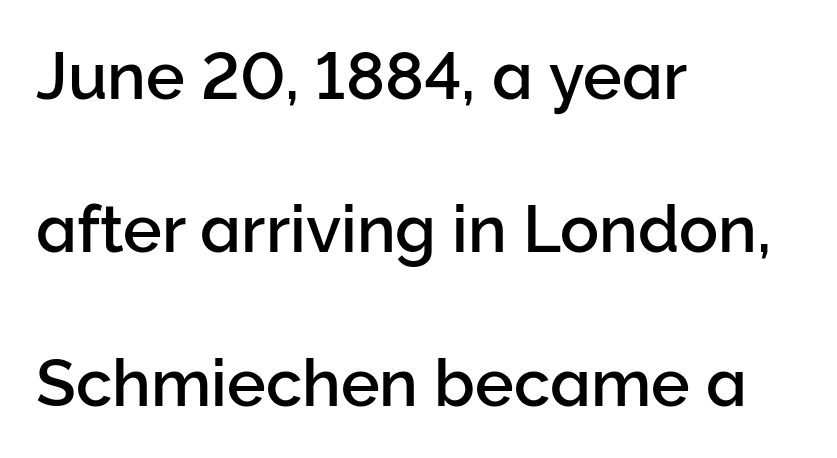
The image shows 65 px sans-serif type, upright; set left-aligned, loose line spacing (2.36x), normal letter spacing, not underlined; low stroke contrast and a medium x-height.
